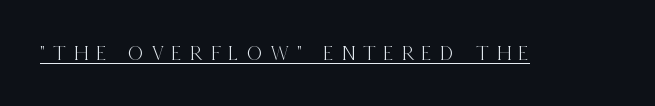
Glyph-to-glyph distance is far greater than everyday printed text. Unlike italic type, these characters show no tilt at all. Compared with undecorated copy, this sample adds a rule below the words.
